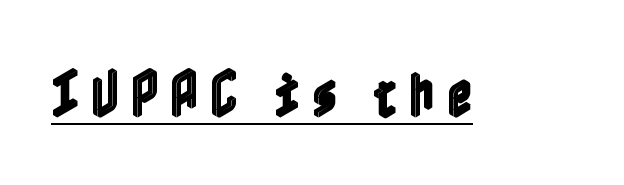
The image shows 50 px condensed type, upright; set unusually wide letter spacing (+0.23 em), underlined; a medium x-height.
